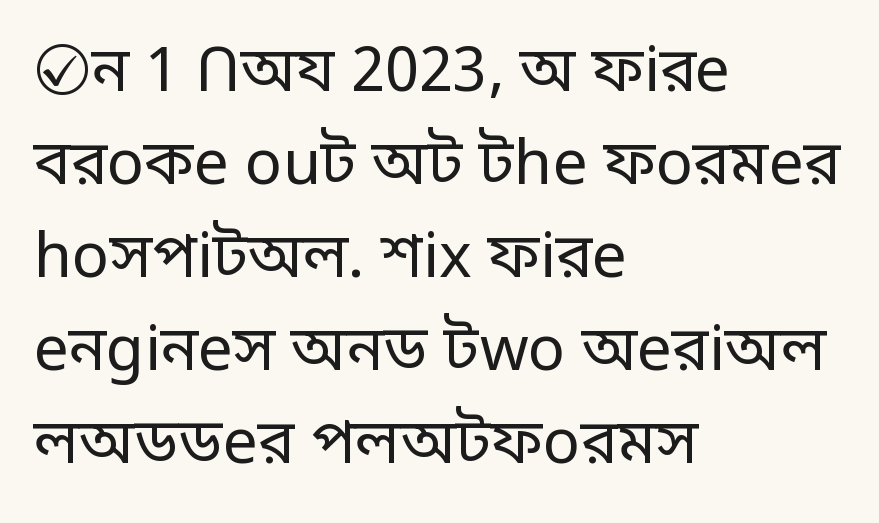
{"serif": "no", "italic": "no", "bold": "no", "weight": "regular", "width": "normal", "stroke_contrast": "low", "x_height": "large", "monospaced": "no", "underline": "no", "align": "left", "line_spacing": "normal", "line_spacing_ratio": 1.5, "letter_spacing": "normal", "letter_spacing_em": 0.0, "glyph_px": 62}
